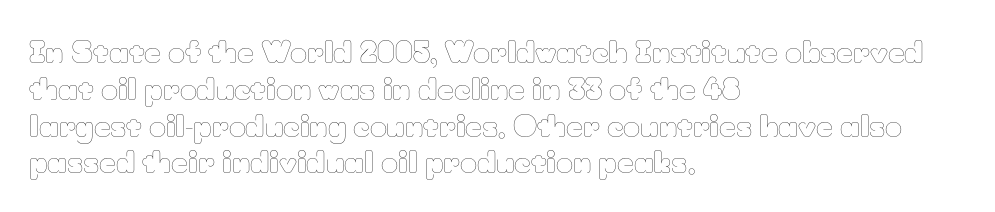
The image shows 29 px thin type, upright; set left-aligned, normal line spacing (1.27x), normal letter spacing, not underlined; low stroke contrast and a small x-height.
